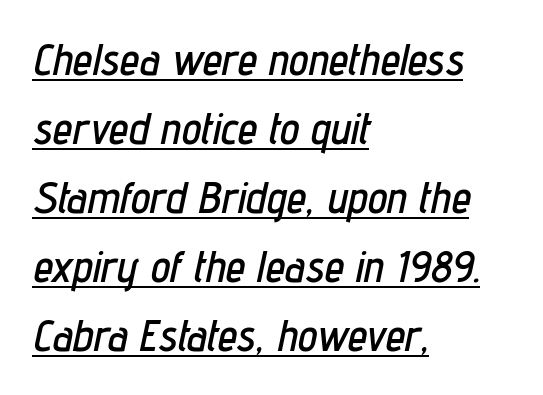
Q: Is the text italic (slanted)? A: Yes, it leans right by about 12 degrees.
Q: Is the text underlined? A: Yes.
Q: How is the paragraph aligned? A: Left-aligned.
Q: Is the spacing between letters normal or unusually wide? A: Normal.
Q: Is the spacing between lines tight, normal or loose? A: Normal.
Q: Width (condensed, normal, or wide)? A: Condensed.
Q: Stroke contrast? A: Low.
Q: x-height? A: Medium.
Q: Monospaced? A: No.
